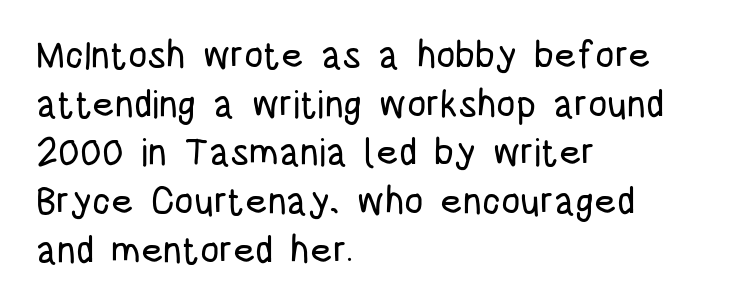
{"serif": "no", "italic": "no", "width": "condensed", "stroke_contrast": "low", "x_height": "large", "monospaced": "no", "underline": "no", "align": "left", "line_spacing": "normal", "line_spacing_ratio": 1.28, "letter_spacing": "normal", "letter_spacing_em": 0.0, "glyph_px": 38}
